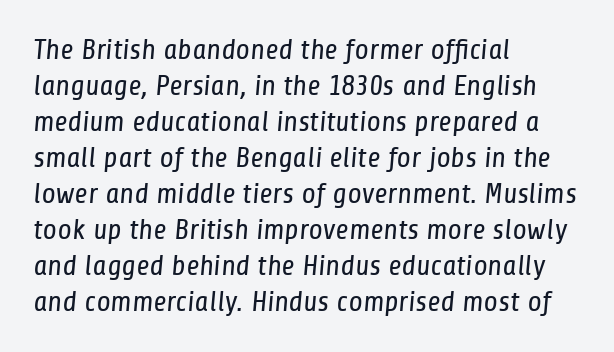
The image shows 29 px regular-weight, condensed sans-serif type; set left-aligned, line spacing 1.24x, normal letter spacing, not underlined; low stroke contrast and a medium x-height.
